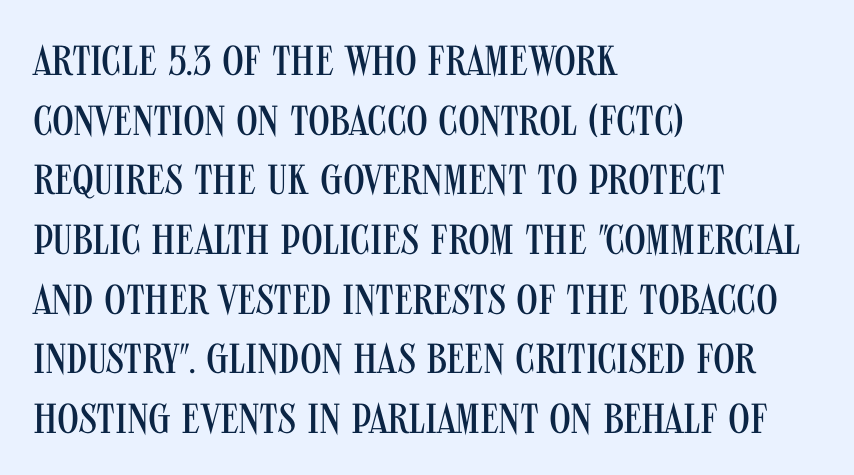
{"serif": "no", "italic": "no", "bold": "no", "weight": "regular", "width": "condensed", "stroke_contrast": "medium", "x_height": "large", "monospaced": "no", "underline": "no", "align": "left", "line_spacing": "normal", "line_spacing_ratio": 1.42, "letter_spacing": "normal", "letter_spacing_em": 0.0, "glyph_px": 42}
